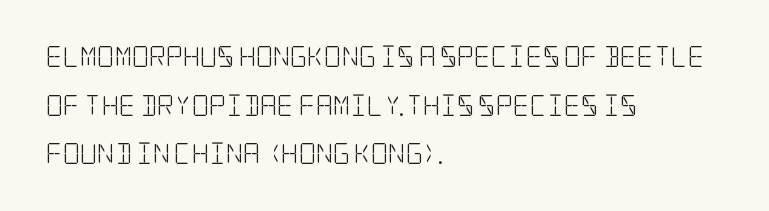
The image shows 21 px text type, upright; set left-aligned, loose line spacing (2.32x), normal letter spacing, not underlined.
